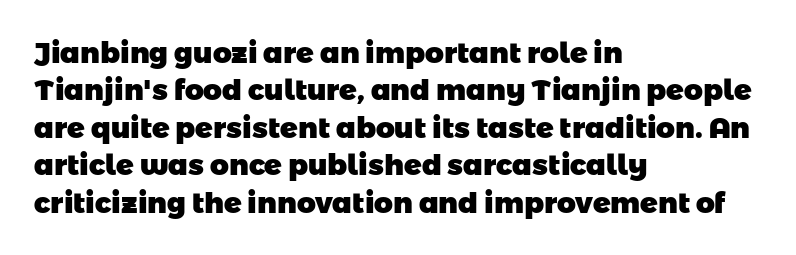
{"serif": "no", "bold": "yes", "weight": "heavy", "width": "normal", "stroke_contrast": "low", "x_height": "medium", "monospaced": "no", "underline": "no", "align": "left", "line_spacing": "normal", "line_spacing_ratio": 1.29, "letter_spacing": "normal", "letter_spacing_em": 0.0, "glyph_px": 29}
